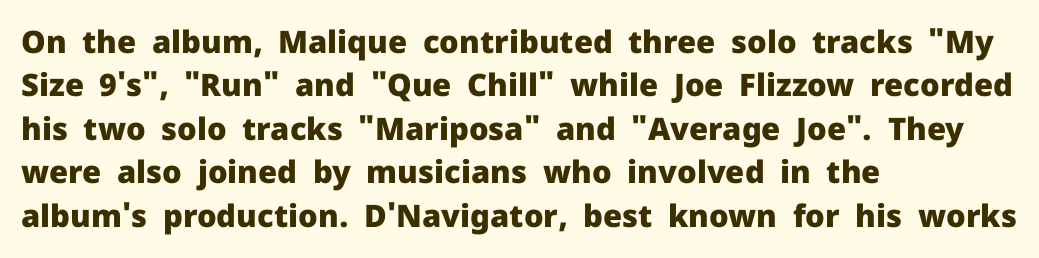
{"serif": "no", "italic": "no", "bold": "yes", "weight": "heavy", "width": "normal", "stroke_contrast": "low", "x_height": "medium", "monospaced": "no", "underline": "no", "align": "left", "line_spacing": "normal", "line_spacing_ratio": 1.4, "letter_spacing": "normal", "letter_spacing_em": 0.0, "glyph_px": 31}
